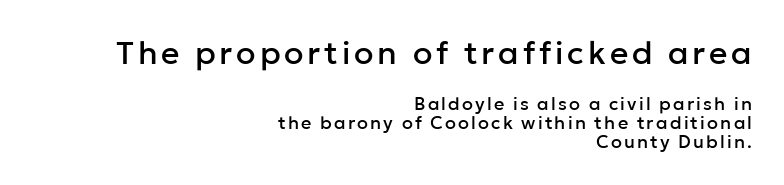
Q: Is the text italic (slanted)? A: No, it is upright.
Q: Is the typeface a serif or a sans-serif typeface? A: Sans-serif.
Q: Is the text underlined? A: No.
Q: How is the paragraph aligned? A: Right-aligned.
Q: Is the spacing between lines tight, normal or loose? A: Tight.
Q: Which block of text is set in a larger size, the first (top) or the second (bottom)? A: The first (top) one.
Q: Width (condensed, normal, or wide)? A: Normal.
Q: Stroke contrast? A: Low.
Q: x-height? A: Medium.
Q: Monospaced? A: No.
